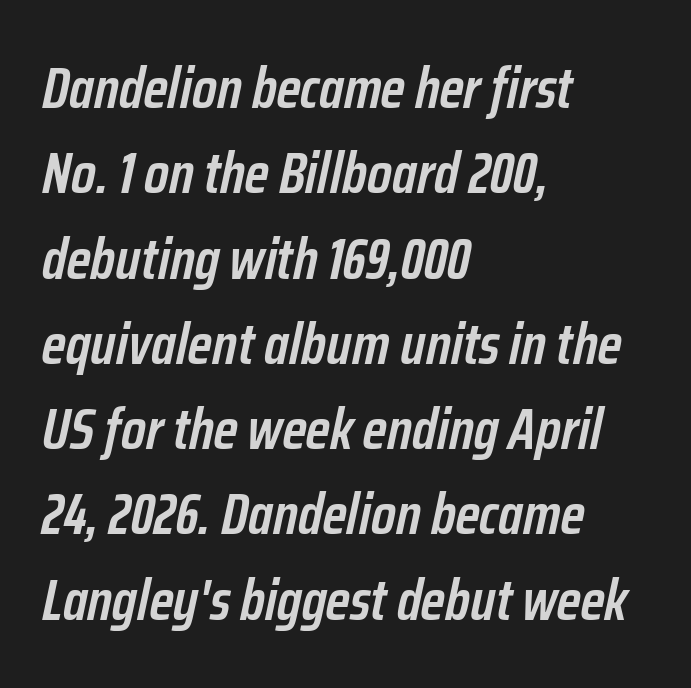
Q: Is the text bold? A: Semi-bold.
Q: Is the text italic (slanted)? A: Yes, it leans right by about 12 degrees.
Q: Is the text underlined? A: No.
Q: How is the paragraph aligned? A: Left-aligned.
Q: Is the spacing between letters normal or unusually wide? A: Normal.
Q: Is the spacing between lines tight, normal or loose? A: Normal.
Q: Width (condensed, normal, or wide)? A: Condensed.
Q: Stroke contrast? A: Low.
Q: x-height? A: Medium.
Q: Monospaced? A: No.
